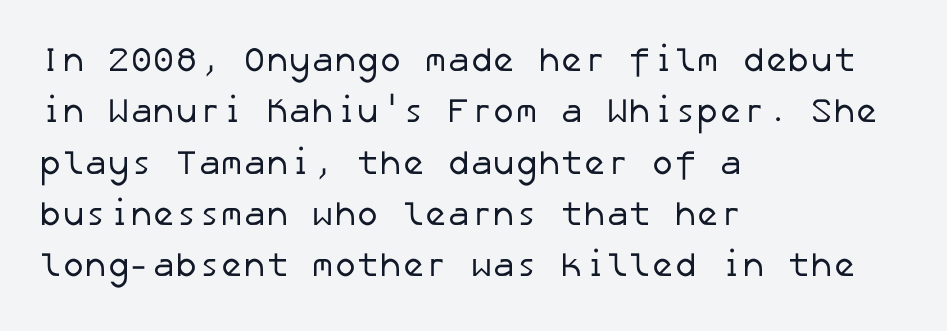
The image shows 34 px regular-weight sans-serif type; set left-aligned, normal line spacing (1.51x), normal letter spacing, not underlined; low stroke contrast and a medium x-height.
